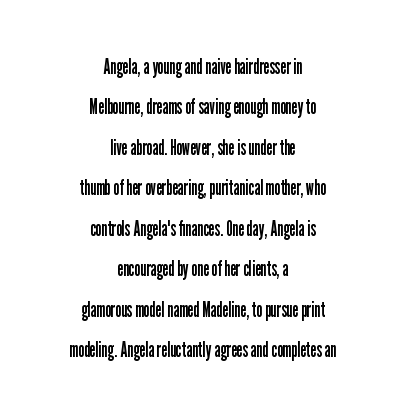
{"italic": "no", "bold": "no", "underline": "no", "align": "center", "line_spacing_ratio": 1.84, "letter_spacing": "normal", "letter_spacing_em": 0.0, "glyph_px": 22}
